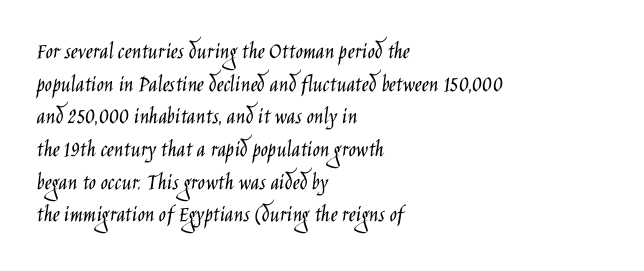
The image shows 24 px text type; set left-aligned, normal line spacing (1.36x), normal letter spacing, not underlined.
